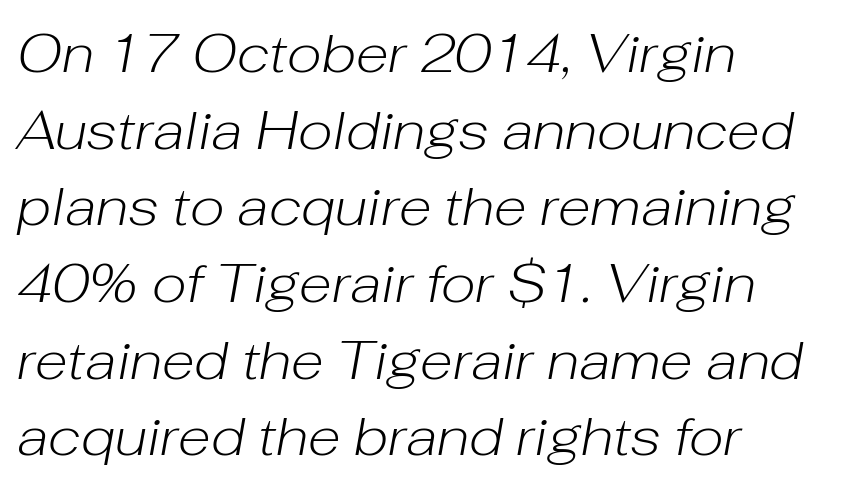
Q: Is the text bold? A: No.
Q: Is the text italic (slanted)? A: Yes, it leans right by about 10 degrees.
Q: Is the text underlined? A: No.
Q: How is the paragraph aligned? A: Left-aligned.
Q: Is the spacing between letters normal or unusually wide? A: Normal.
Q: Is the spacing between lines tight, normal or loose? A: Normal.
Q: Width (condensed, normal, or wide)? A: Normal.
Q: Stroke contrast? A: Low.
Q: x-height? A: Medium.
Q: Monospaced? A: No.
